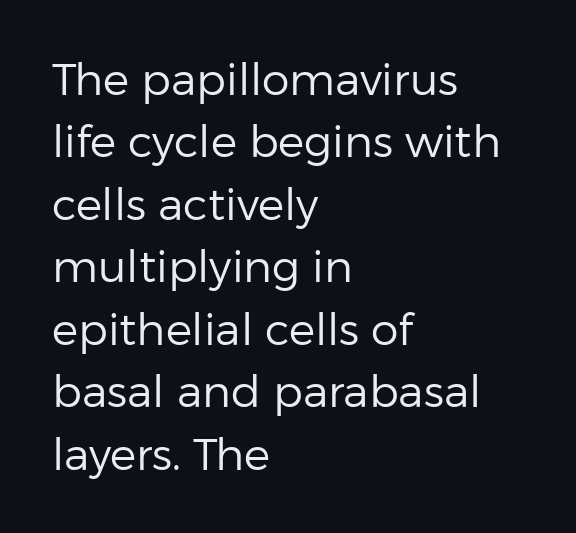
Q: Is the text bold? A: No.
Q: Is the text italic (slanted)? A: No, it is upright.
Q: Is the typeface a serif or a sans-serif typeface? A: Sans-serif.
Q: Is the text underlined? A: No.
Q: How is the paragraph aligned? A: Left-aligned.
Q: Is the spacing between letters normal or unusually wide? A: Normal.
Q: Is the spacing between lines tight, normal or loose? A: Normal.
Q: Width (condensed, normal, or wide)? A: Normal.
Q: Stroke contrast? A: Low.
Q: x-height? A: Medium.
Q: Monospaced? A: No.
